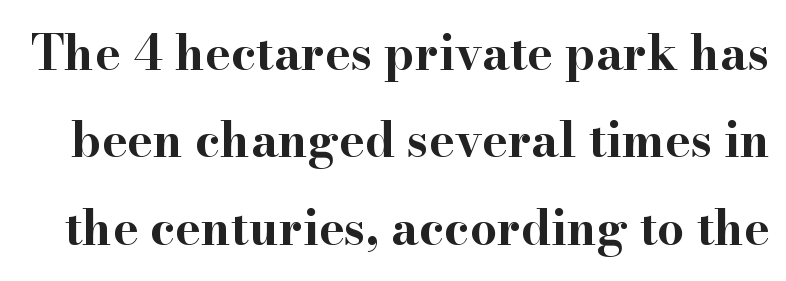
Q: Is the text bold? A: Yes.
Q: Is the text italic (slanted)? A: No, it is upright.
Q: Is the typeface a serif or a sans-serif typeface? A: Serif.
Q: Is the text underlined? A: No.
Q: Is the spacing between letters normal or unusually wide? A: Normal.
Q: Width (condensed, normal, or wide)? A: Wide.
Q: Stroke contrast? A: High.
Q: x-height? A: Small.
Q: Monospaced? A: No.
